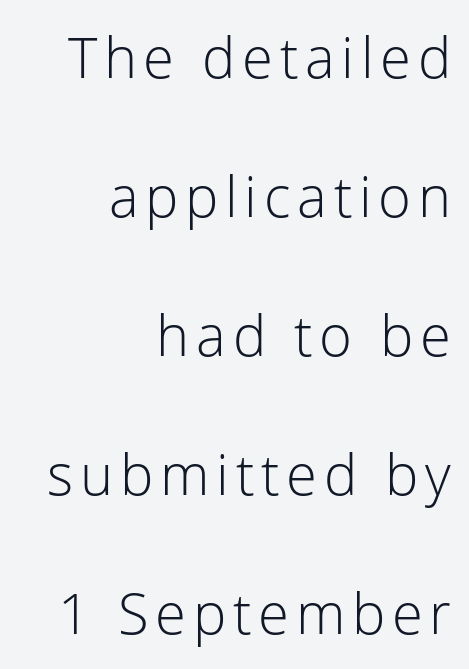
Q: Is the text bold? A: No.
Q: Is the text italic (slanted)? A: No, it is upright.
Q: Is the typeface a serif or a sans-serif typeface? A: Sans-serif.
Q: Is the text underlined? A: No.
Q: How is the paragraph aligned? A: Right-aligned.
Q: Is the spacing between lines tight, normal or loose? A: Loose.
Q: Width (condensed, normal, or wide)? A: Normal.
Q: Stroke contrast? A: Low.
Q: x-height? A: Medium.
Q: Monospaced? A: No.
